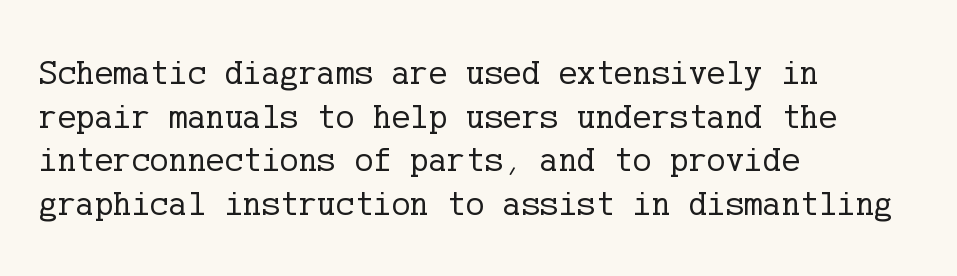
Q: Is the text bold? A: No.
Q: Is the text italic (slanted)? A: No, it is upright.
Q: Is the typeface a serif or a sans-serif typeface? A: Serif.
Q: Is the text underlined? A: No.
Q: How is the paragraph aligned? A: Left-aligned.
Q: Is the spacing between letters normal or unusually wide? A: Normal.
Q: Is the spacing between lines tight, normal or loose? A: Normal.
Q: Width (condensed, normal, or wide)? A: Normal.
Q: Stroke contrast? A: Low.
Q: x-height? A: Medium.
